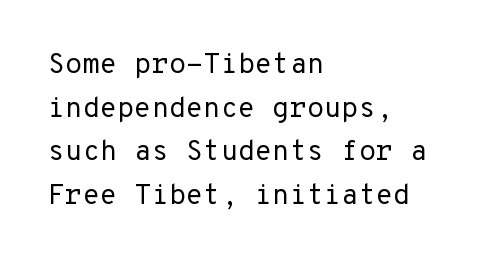
The image shows 28 px regular-weight sans-serif type, upright; set left-aligned, normal line spacing (1.56x), normal letter spacing, not underlined; low stroke contrast and a medium x-height.
